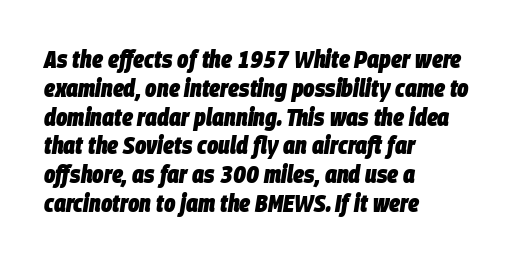
Q: Is the text bold? A: Yes.
Q: Is the text italic (slanted)? A: Yes, it leans right by about 9 degrees.
Q: Is the text underlined? A: No.
Q: How is the paragraph aligned? A: Left-aligned.
Q: Is the spacing between letters normal or unusually wide? A: Normal.
